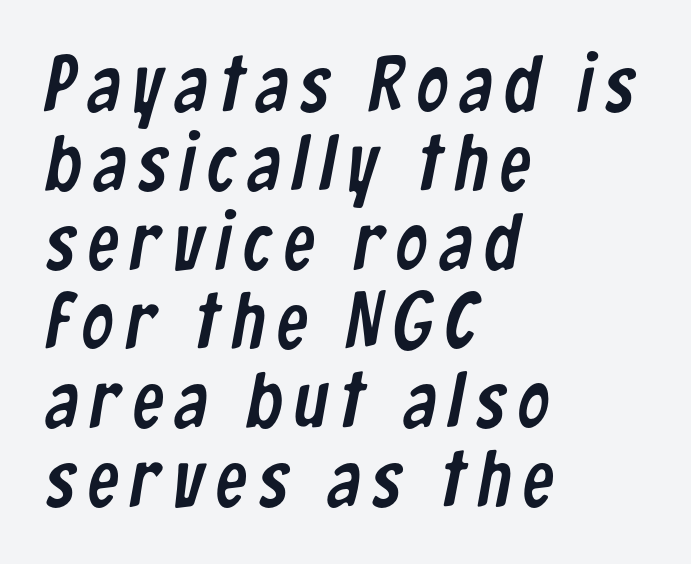
Q: Is the typeface a serif or a sans-serif typeface? A: Sans-serif.
Q: Is the text underlined? A: No.
Q: How is the paragraph aligned? A: Left-aligned.
Q: Is the spacing between lines tight, normal or loose? A: Tight.
Q: Width (condensed, normal, or wide)? A: Condensed.
Q: Stroke contrast? A: Low.
Q: x-height? A: Medium.
Q: Monospaced? A: No.
